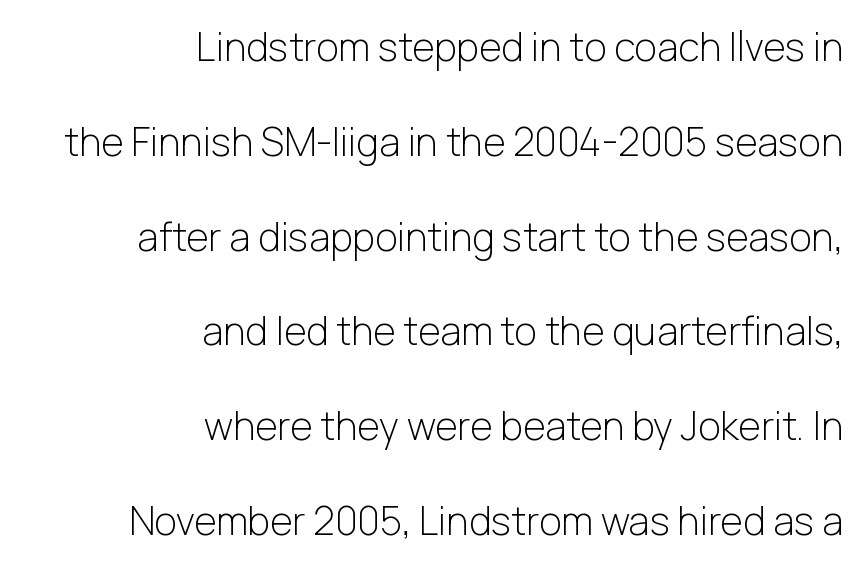
{"serif": "no", "italic": "no", "bold": "no", "weight": "light", "width": "normal", "stroke_contrast": "low", "x_height": "medium", "monospaced": "no", "underline": "no", "align": "right", "line_spacing": "loose", "line_spacing_ratio": 2.43, "letter_spacing": "normal", "letter_spacing_em": 0.0, "glyph_px": 39}
